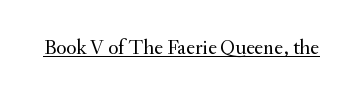
Q: Is the text bold? A: No.
Q: Is the text italic (slanted)? A: No, it is upright.
Q: Is the text underlined? A: Yes.
Q: Is the spacing between letters normal or unusually wide? A: Normal.
